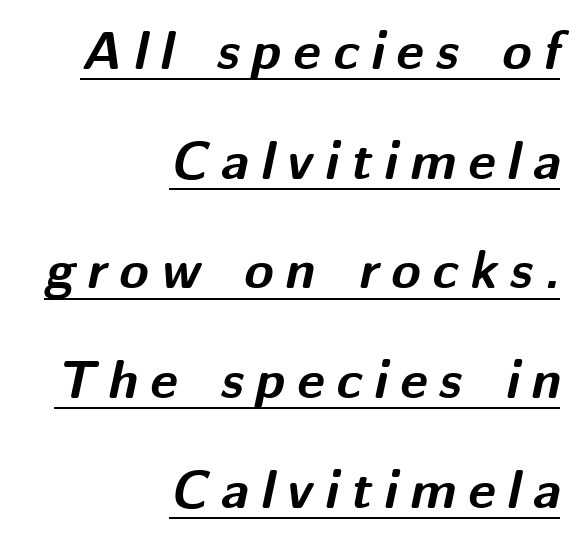
The lines are spread far apart with generous leading. The typography opts for an oblique posture over an upright one. The rendering uses natural spacing where letterforms have individual widths. A student would call this right alignment; a typographer would say flush right, rag left. Between one letter and the next there's a generous, obvious gap. The passage shown is emphatically bold.
